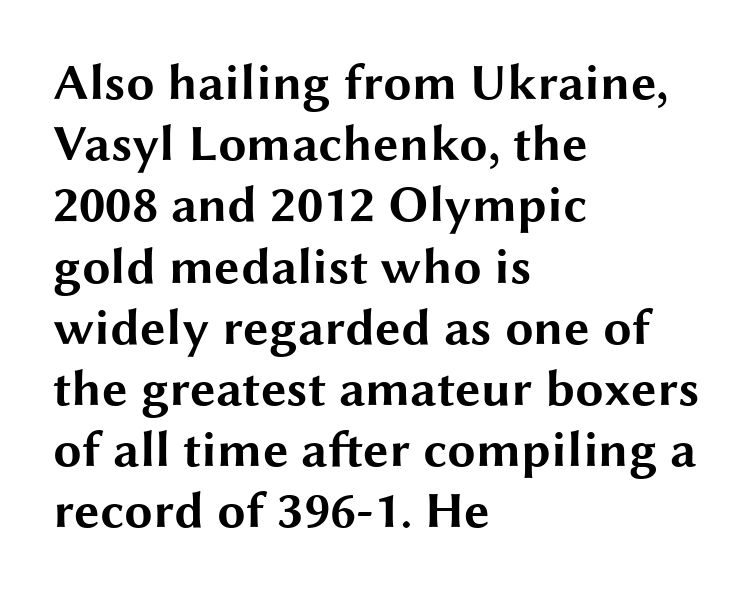
Q: Is the text bold? A: Yes.
Q: Is the text italic (slanted)? A: No, it is upright.
Q: Is the typeface a serif or a sans-serif typeface? A: Sans-serif.
Q: Is the text underlined? A: No.
Q: How is the paragraph aligned? A: Left-aligned.
Q: Is the spacing between letters normal or unusually wide? A: Normal.
Q: Width (condensed, normal, or wide)? A: Wide.
Q: Stroke contrast? A: Medium.
Q: x-height? A: Medium.
Q: Monospaced? A: No.
